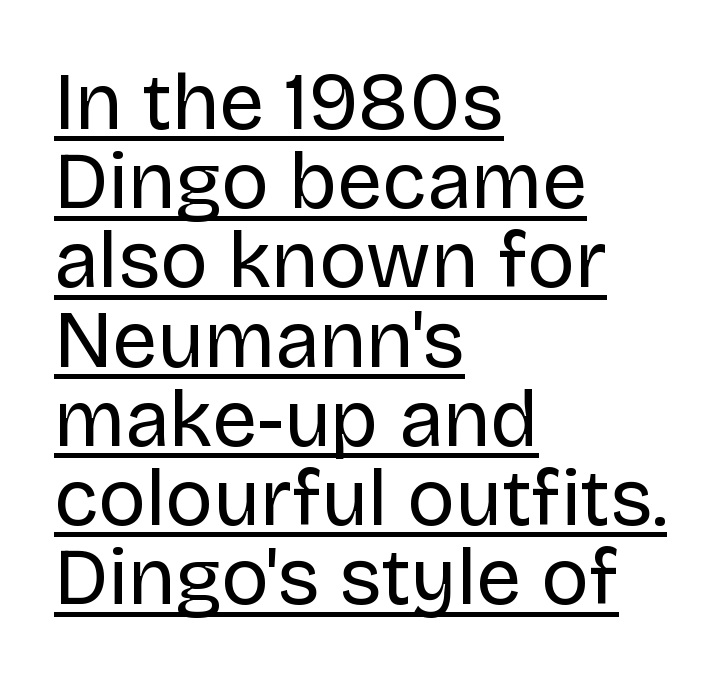
Q: Is the text bold? A: No.
Q: Is the text italic (slanted)? A: No, it is upright.
Q: Is the typeface a serif or a sans-serif typeface? A: Sans-serif.
Q: Is the text underlined? A: Yes.
Q: How is the paragraph aligned? A: Left-aligned.
Q: Is the spacing between letters normal or unusually wide? A: Normal.
Q: Is the spacing between lines tight, normal or loose? A: Tight.
Q: Width (condensed, normal, or wide)? A: Normal.
Q: Stroke contrast? A: Low.
Q: x-height? A: Large.
Q: Monospaced? A: No.
